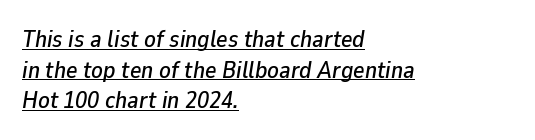
This rendering uses left alignment, leaving the right contour irregular. The tracking reads as untouched default to a designer's eye. Honestly, the underline is the first thing you notice here. Looking at the ascenders, they clearly lean.
